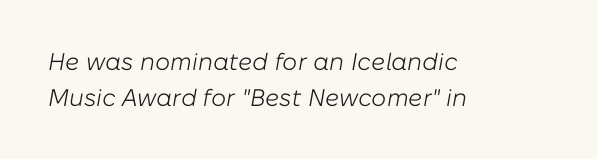
{"italic": "yes", "lean": "right", "slant_degrees": 10, "bold": "no", "underline": "no", "align": "left", "line_spacing": "normal", "line_spacing_ratio": 1.49, "letter_spacing": "normal", "letter_spacing_em": 0.0, "glyph_px": 24}
